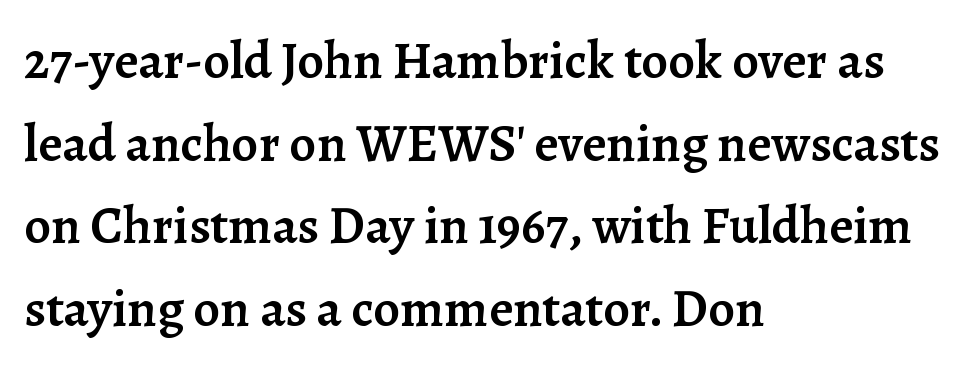
{"serif": "yes", "italic": "no", "bold": "semi", "weight": "semibold", "width": "normal", "stroke_contrast": "low", "x_height": "medium", "monospaced": "no", "underline": "no", "align": "left", "line_spacing": "normal", "line_spacing_ratio": 1.56, "letter_spacing": "normal", "letter_spacing_em": 0.0, "glyph_px": 53}
